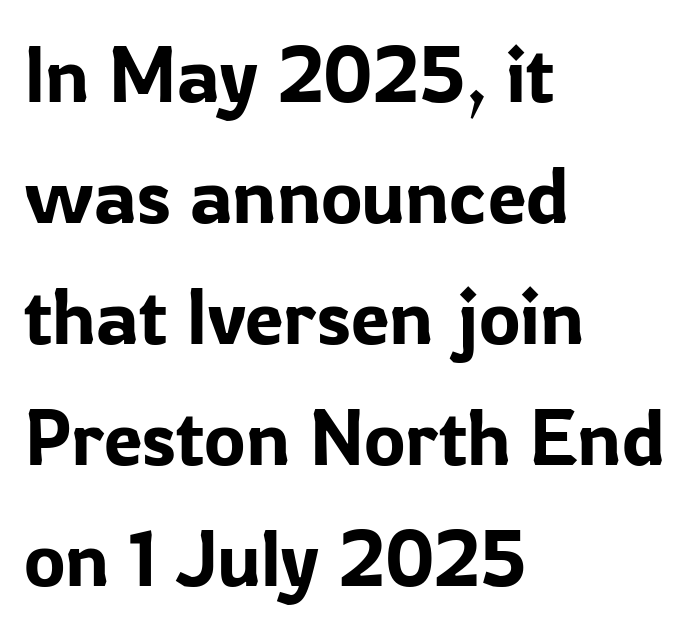
{"serif": "no", "italic": "no", "width": "normal", "stroke_contrast": "low", "x_height": "medium", "monospaced": "no", "underline": "no", "align": "left", "line_spacing": "normal", "line_spacing_ratio": 1.55, "letter_spacing": "normal", "letter_spacing_em": 0.0, "glyph_px": 78}
